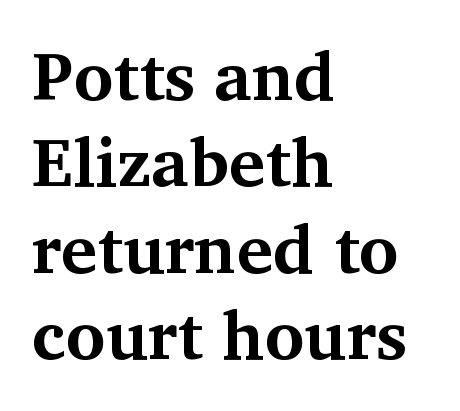
Q: Is the text bold? A: Yes.
Q: Is the text italic (slanted)? A: No, it is upright.
Q: Is the typeface a serif or a sans-serif typeface? A: Serif.
Q: Is the text underlined? A: No.
Q: How is the paragraph aligned? A: Left-aligned.
Q: Is the spacing between letters normal or unusually wide? A: Normal.
Q: Is the spacing between lines tight, normal or loose? A: Normal.
Q: Width (condensed, normal, or wide)? A: Normal.
Q: Stroke contrast? A: Medium.
Q: x-height? A: Medium.
Q: Monospaced? A: No.
